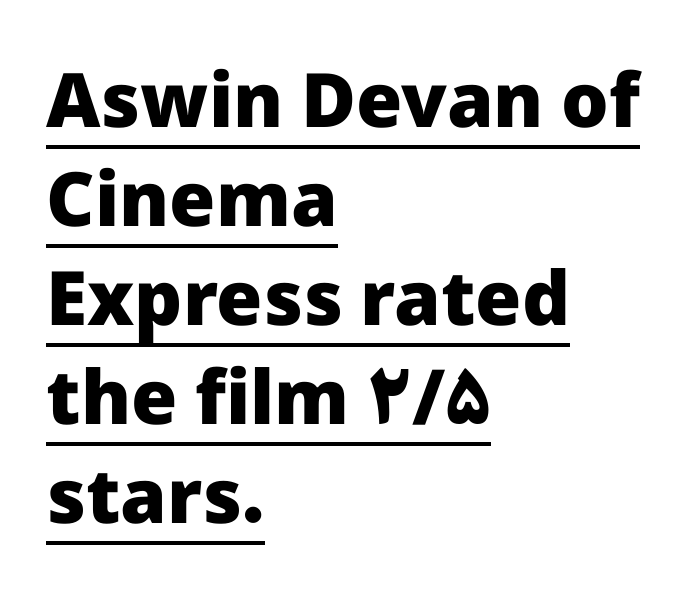
The image shows 75 px heavy sans-serif type, upright; set left-aligned, normal line spacing (1.32x), normal letter spacing, underlined; low stroke contrast and a medium x-height.
